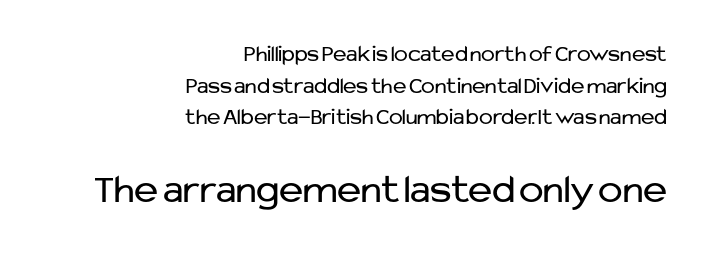
Does extra space separate the letters? No, they use regular spacing. Leading matches the norm, producing a regular column. Is there any slant? The stems are plumb. Stems here are at most as thick as an everyday book face. Typesetter's note — lower block bumped up in size, upper block left smaller. You could not count columns in this text — the font is proportionally spaced.
